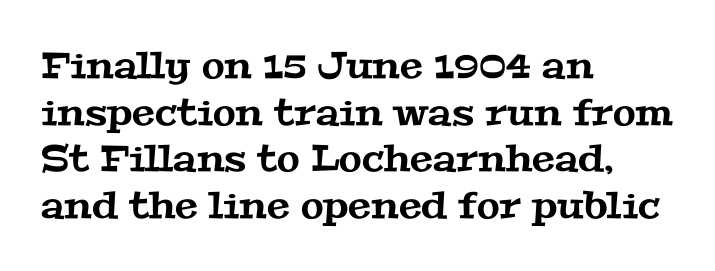
Q: Is the typeface a serif or a sans-serif typeface? A: Serif.
Q: Is the text underlined? A: No.
Q: How is the paragraph aligned? A: Left-aligned.
Q: Is the spacing between letters normal or unusually wide? A: Normal.
Q: Is the spacing between lines tight, normal or loose? A: Normal.
Q: Width (condensed, normal, or wide)? A: Wide.
Q: Stroke contrast? A: Medium.
Q: x-height? A: Medium.
Q: Monospaced? A: No.
